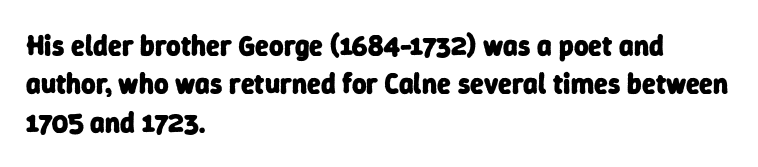
The passage shown has conventional tracking throughout. A typesetter would call this proportional, since set widths differ per character. Short and long lines alike share a common starting point at left. The rendering shows plain stroke endings on the letterforms — a sans-serif design. Evenly set lines give the paragraph a standard silhouette.
